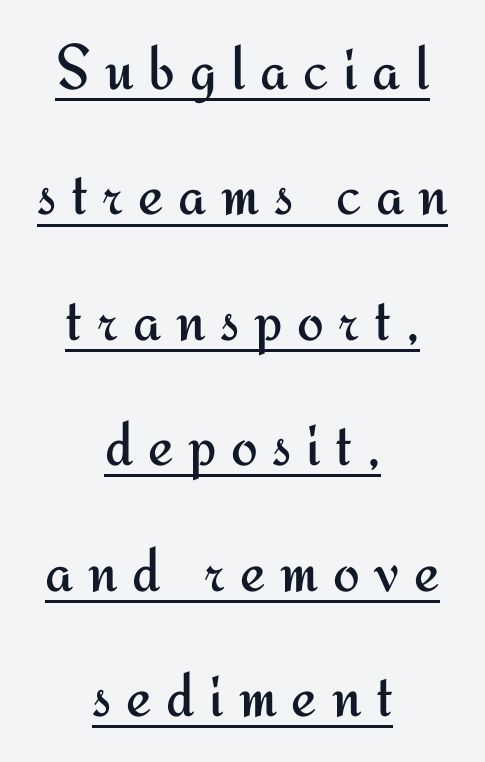
Proportional: the letters do not fall into vertical columns. Caption: multi-line text, centered on the measure. Nothing sits at the stroke ends, so this counts as sans-serif. Notice how a bar underscores the lettering throughout.
